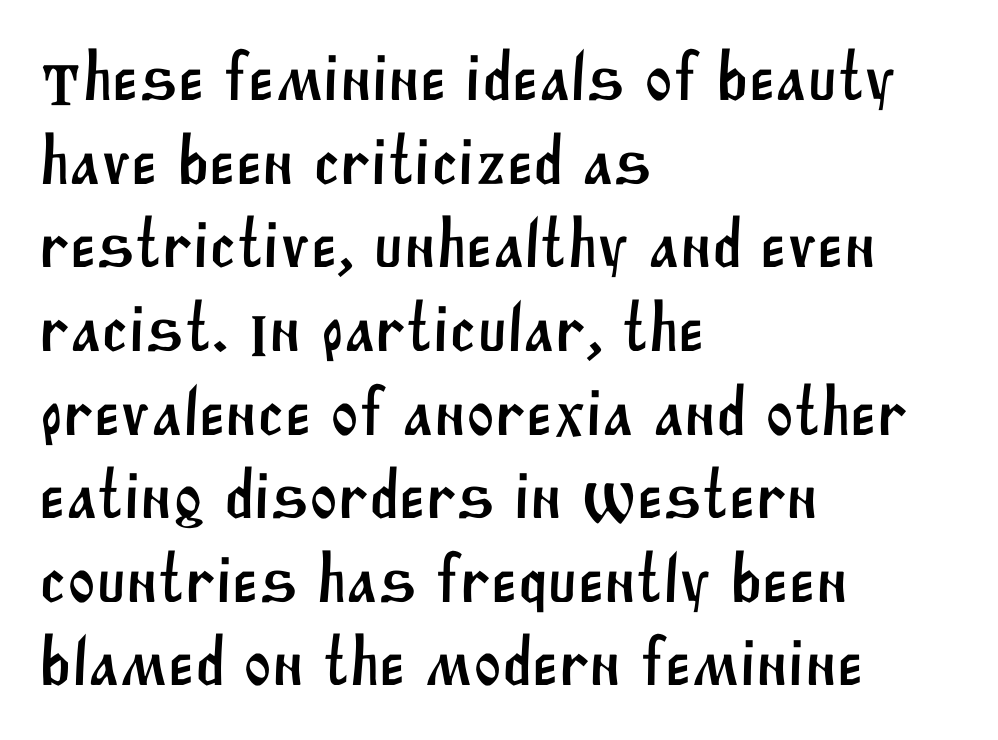
{"serif": "no", "width": "normal", "stroke_contrast": "medium", "x_height": "large", "monospaced": "no", "underline": "no", "align": "left", "line_spacing_ratio": 1.23, "letter_spacing": "normal", "letter_spacing_em": 0.0, "glyph_px": 68}
